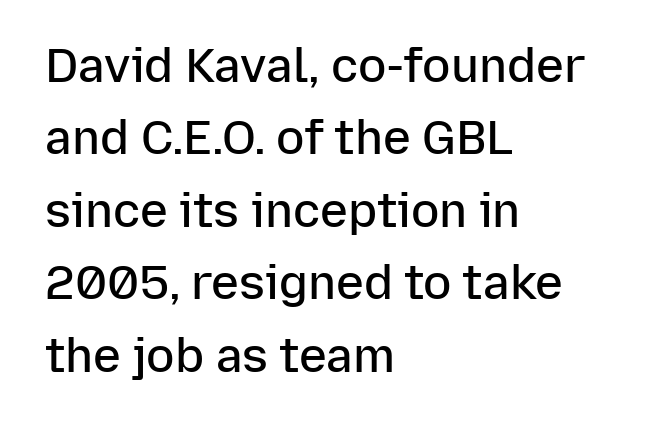
The image shows 47 px semibold sans-serif type, upright; set left-aligned, normal line spacing (1.54x), normal letter spacing, not underlined; low stroke contrast and a medium x-height.
